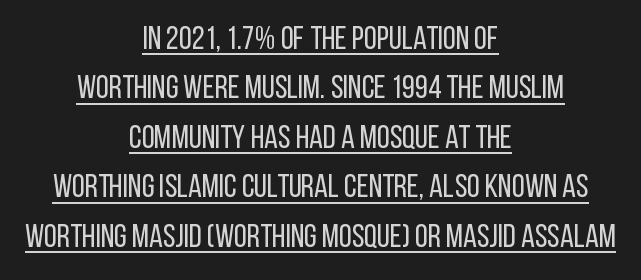
The image shows 33 px regular-weight, condensed sans-serif type, upright; set centered, normal line spacing (1.5x), normal letter spacing, underlined; low stroke contrast and a large x-height.
